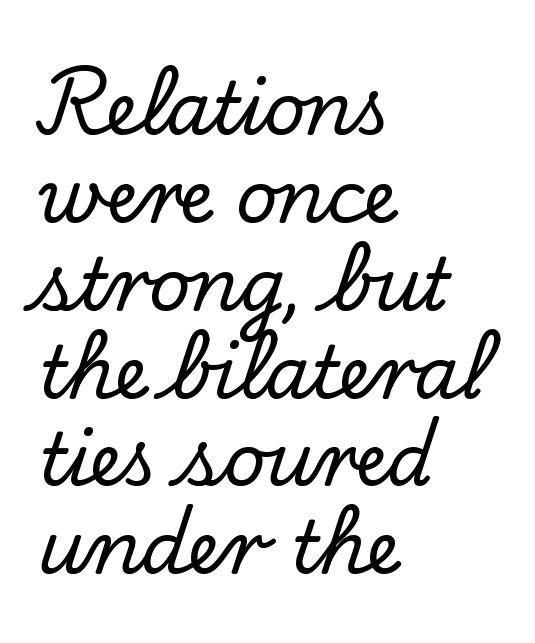
{"serif": "yes", "width": "normal", "stroke_contrast": "low", "x_height": "small", "monospaced": "no", "underline": "no", "align": "left", "line_spacing_ratio": 1.22, "letter_spacing": "normal", "letter_spacing_em": 0.0, "glyph_px": 72}
